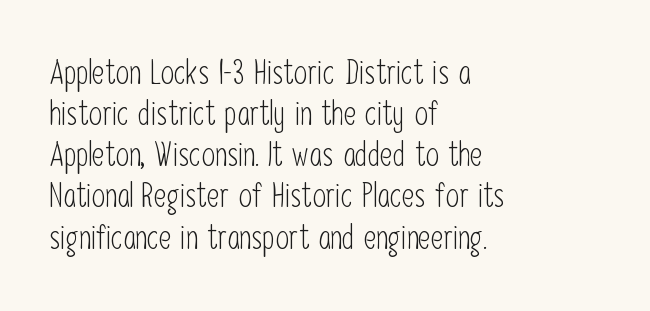
{"serif": "no", "italic": "no", "bold": "no", "weight": "light", "width": "condensed", "stroke_contrast": "low", "x_height": "medium", "monospaced": "no", "underline": "no", "align": "left", "line_spacing_ratio": 1.21, "letter_spacing": "normal", "letter_spacing_em": 0.0, "glyph_px": 34}
